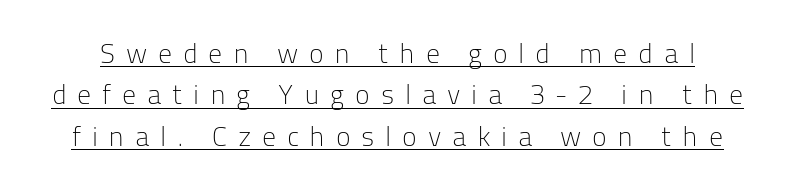
Nope, no serifs anywhere on these letters. Honestly, the letter spacing is so wide it's the main thing you notice. The words here are underlined. Quick note: not italic, upright.
